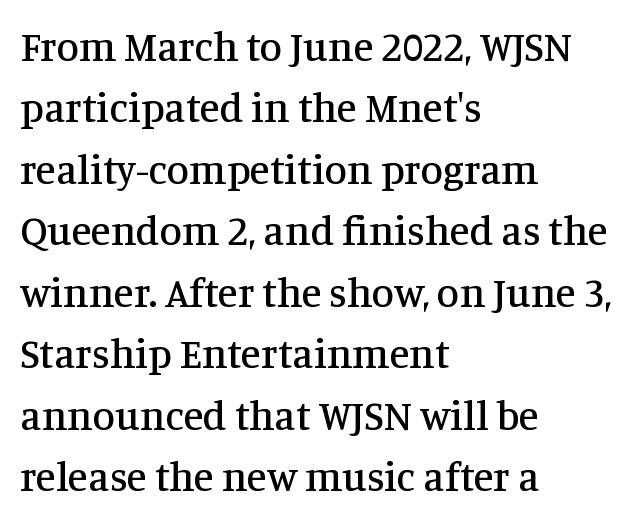
{"serif": "yes", "italic": "no", "width": "normal", "stroke_contrast": "medium", "x_height": "large", "monospaced": "no", "underline": "no", "align": "left", "line_spacing": "normal", "line_spacing_ratio": 1.5, "letter_spacing": "normal", "letter_spacing_em": 0.0, "glyph_px": 41}
